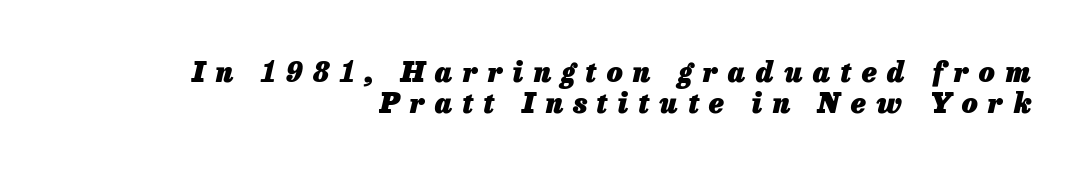
Reading down the column, the eye jumps only a short way to each next line. Character widths vary here, with narrow letters taking less room than wide ones. Does the lettering tilt? It does — this is italic. These lines are set flush right with a ragged left edge. Decoration check: the copy has no underline. Typesetter's note: full bold, strokes at maximum text heaviness.
